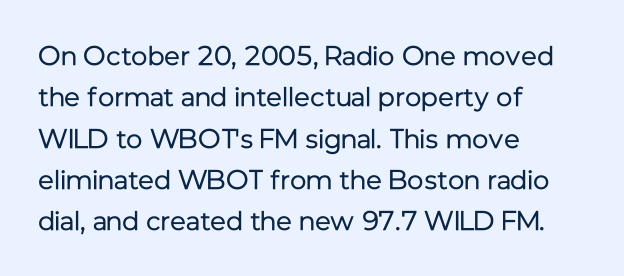
In terms of leading, this rendering sits right in the middle. The lettering stays uniformly vertical, giving the passage a roman look. Decoration check: the copy has no underline. The passage shown is not bold in any degree. How are the letters spaced? Ordinarily, with no added tracking.
